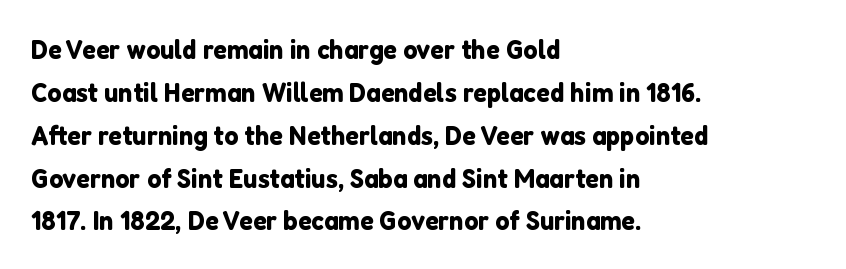
Q: Is the text italic (slanted)? A: No, it is upright.
Q: Is the typeface a serif or a sans-serif typeface? A: Sans-serif.
Q: Is the text underlined? A: No.
Q: How is the paragraph aligned? A: Left-aligned.
Q: Is the spacing between letters normal or unusually wide? A: Normal.
Q: Is the spacing between lines tight, normal or loose? A: Normal.
Q: Width (condensed, normal, or wide)? A: Normal.
Q: Stroke contrast? A: Low.
Q: x-height? A: Medium.
Q: Monospaced? A: No.
